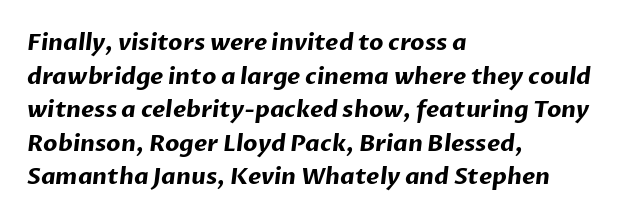
Q: Is the text bold? A: Yes.
Q: Is the text underlined? A: No.
Q: How is the paragraph aligned? A: Left-aligned.
Q: Is the spacing between letters normal or unusually wide? A: Normal.
Q: Is the spacing between lines tight, normal or loose? A: Normal.
